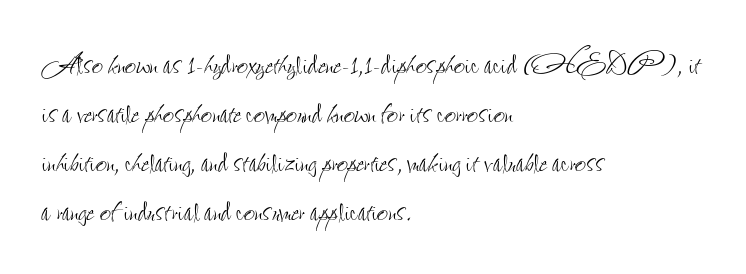
The image shows 39 px thin, condensed type; set left-aligned, normal line spacing (1.26x), normal letter spacing, not underlined; low stroke contrast and a small x-height.
